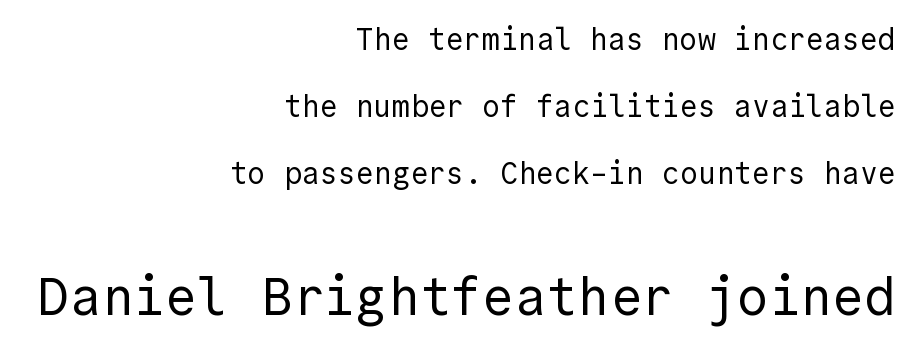
{"serif": "no", "italic": "no", "bold": "no", "weight": "regular", "width": "normal", "x_height": "medium", "underline": "no", "align": "right", "line_spacing": "loose", "line_spacing_ratio": 2.24, "letter_spacing": "normal", "letter_spacing_em": 0.0, "larger_block": "second", "size_ratio": 1.77, "glyph_px": 53}
